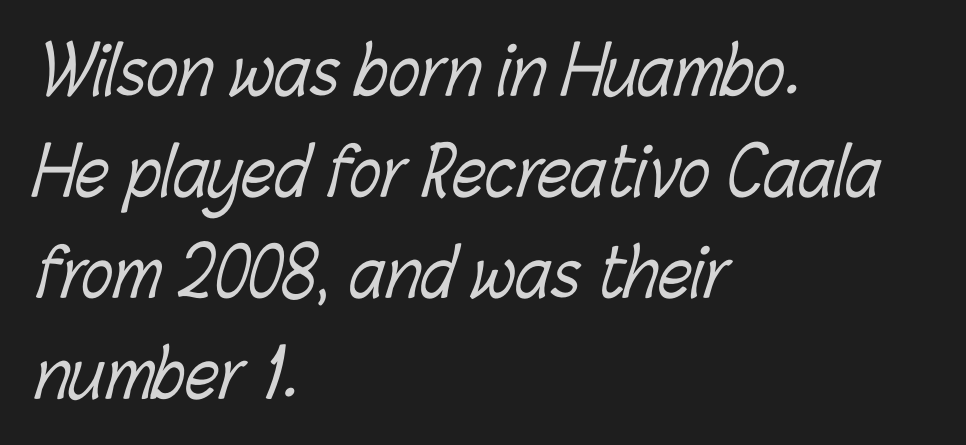
The image shows 66 px light, condensed type; set left-aligned, normal line spacing (1.53x), normal letter spacing, not underlined; low stroke contrast and a medium x-height.
